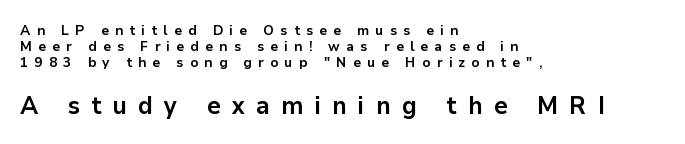
How heavy is the stroke? Heavy — this is a bold. The line texture is sparse and dotted thanks to wide tracking. Notice how descenders almost collide with the ascenders below — that's tight leading. Character size in the trailing block exceeds that of the leading block. A bare baseline throughout the passage.
